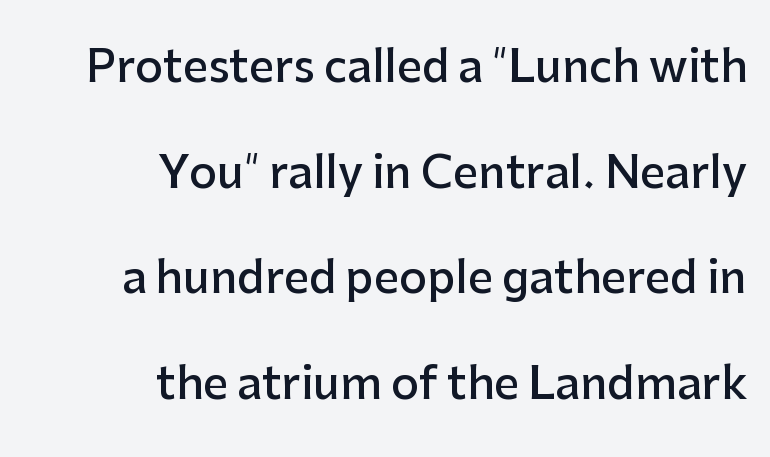
Q: Is the text bold? A: Semi-bold.
Q: Is the text italic (slanted)? A: No, it is upright.
Q: Is the typeface a serif or a sans-serif typeface? A: Sans-serif.
Q: Is the text underlined? A: No.
Q: How is the paragraph aligned? A: Right-aligned.
Q: Is the spacing between letters normal or unusually wide? A: Normal.
Q: Is the spacing between lines tight, normal or loose? A: Loose.
Q: Width (condensed, normal, or wide)? A: Normal.
Q: Stroke contrast? A: Low.
Q: x-height? A: Medium.
Q: Monospaced? A: No.
